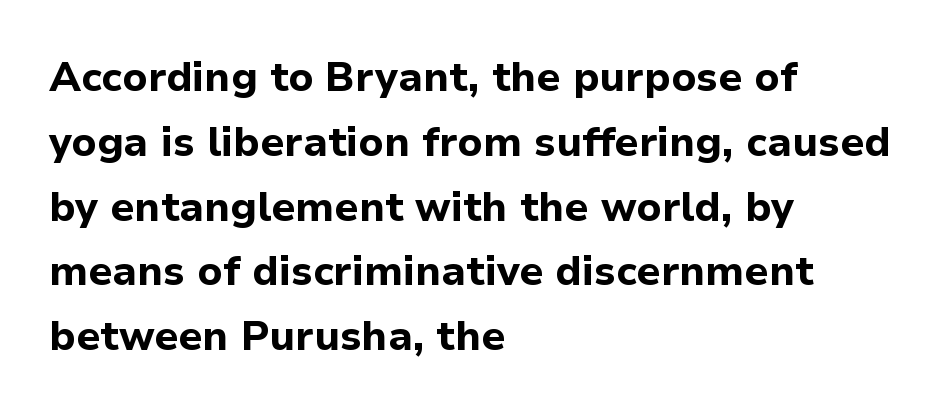
The image shows 41 px bold sans-serif type, upright; set left-aligned, normal line spacing (1.58x), normal letter spacing, not underlined; low stroke contrast and a medium x-height.
